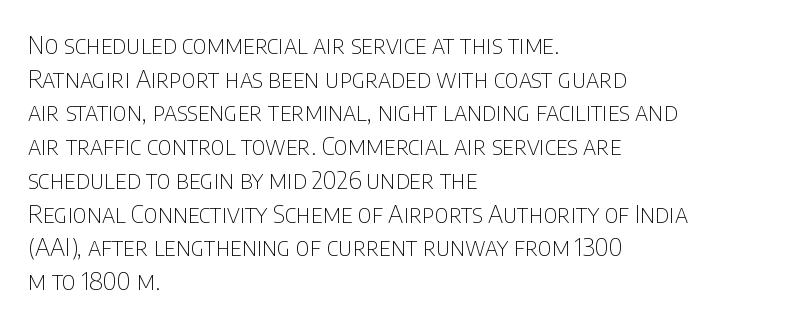
{"italic": "no", "bold": "no", "underline": "no", "align": "left", "line_spacing": "normal", "line_spacing_ratio": 1.35, "letter_spacing": "normal", "letter_spacing_em": 0.0, "glyph_px": 25}
